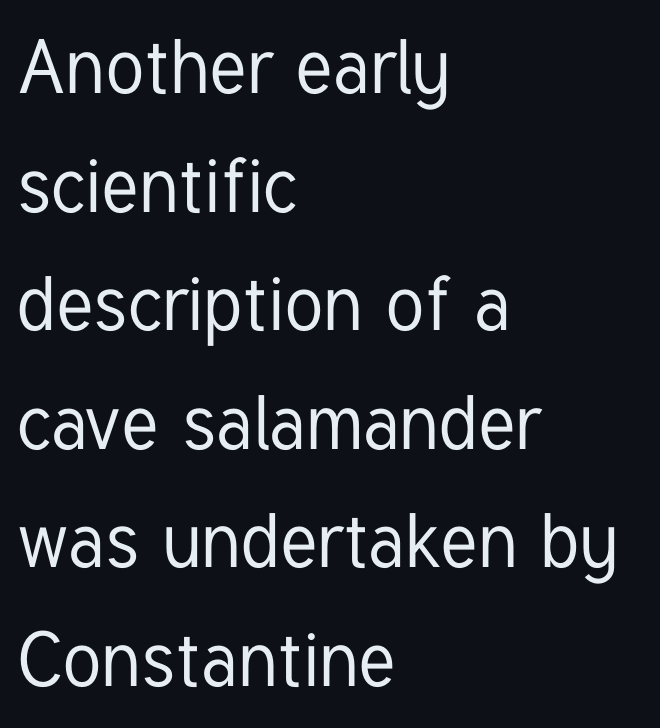
{"serif": "no", "italic": "no", "width": "condensed", "stroke_contrast": "low", "x_height": "medium", "monospaced": "no", "underline": "no", "align": "left", "line_spacing": "normal", "line_spacing_ratio": 1.56, "letter_spacing": "normal", "letter_spacing_em": 0.0, "glyph_px": 76}
